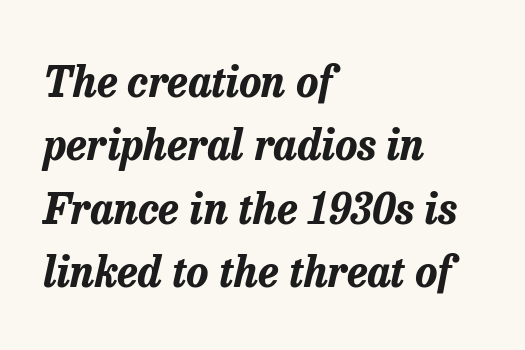
Here the designer chose a conventional face with non-uniform glyph widths. The rendering uses a moderate line-height, typical for paragraphs. The rendering uses a bold face; every stroke is thick and dark. What stands out about the letter spacing? Nothing — it is the standard amount.
